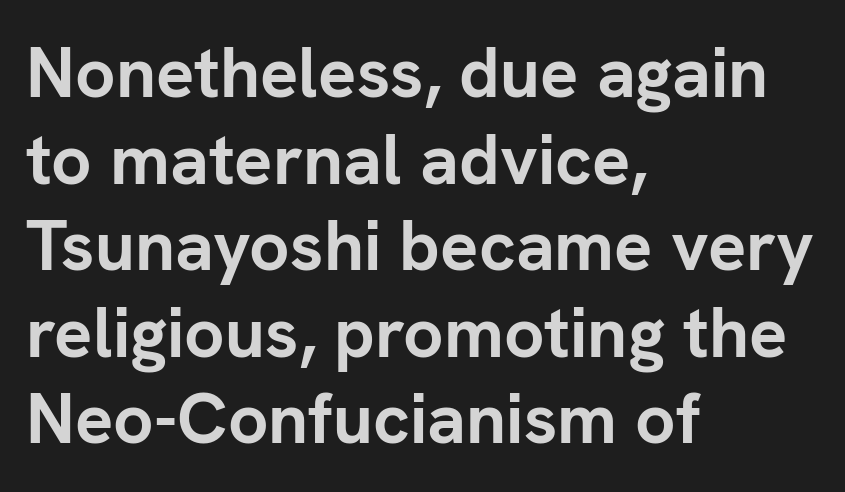
The image shows 71 px semibold sans-serif type, upright; set left-aligned, line spacing 1.22x, normal letter spacing, not underlined; low stroke contrast and a medium x-height.
